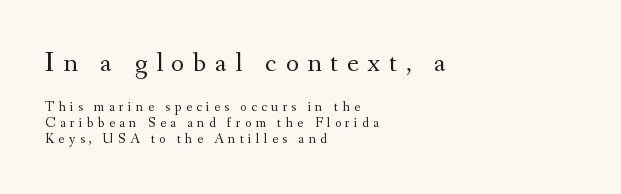
The image shows 28 px regular-weight serif type, upright; set left-aligned, tight line spacing (1.11x), unusually wide letter spacing (+0.31 em), not underlined; the first (top) block is 2.0x larger; medium stroke contrast and a small x-height.
